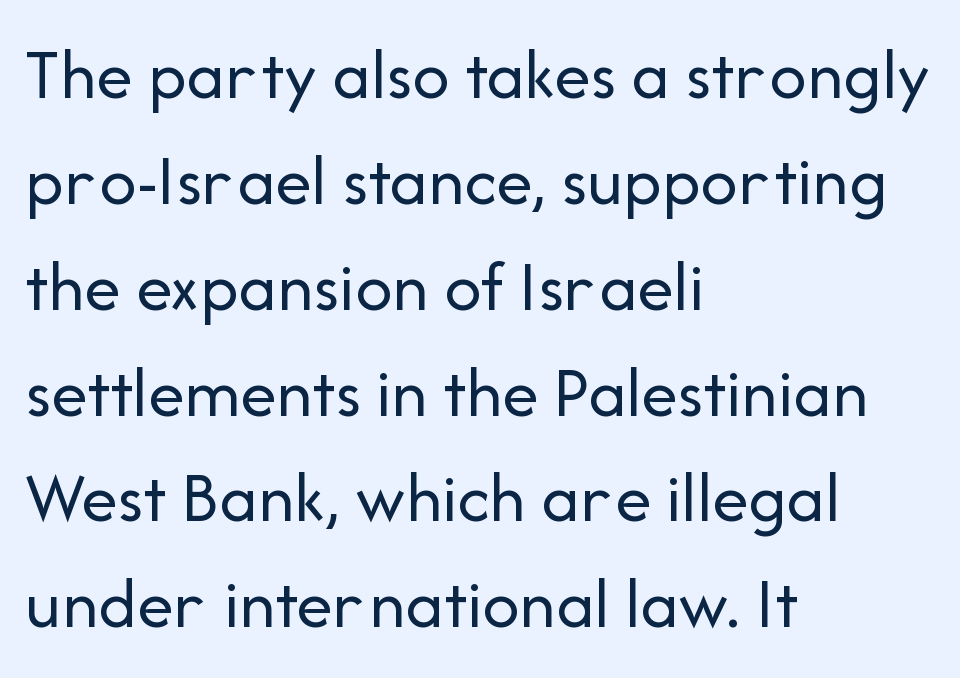
{"serif": "no", "italic": "no", "bold": "no", "weight": "regular", "width": "normal", "stroke_contrast": "low", "x_height": "medium", "monospaced": "no", "underline": "no", "align": "left", "line_spacing": "normal", "line_spacing_ratio": 1.45, "letter_spacing": "normal", "letter_spacing_em": 0.0, "glyph_px": 73}
